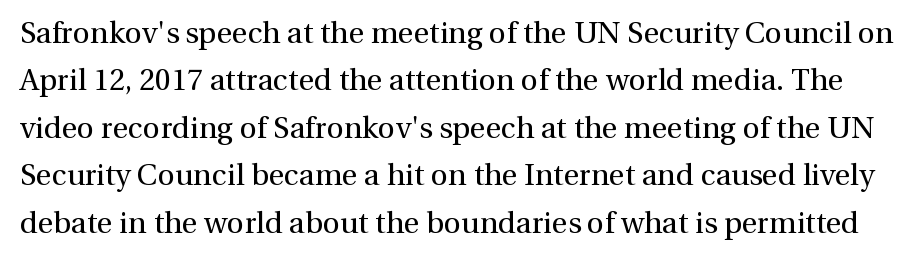
Q: Is the text bold? A: No.
Q: Is the text italic (slanted)? A: No, it is upright.
Q: Is the typeface a serif or a sans-serif typeface? A: Serif.
Q: Is the text underlined? A: No.
Q: Is the spacing between letters normal or unusually wide? A: Normal.
Q: Is the spacing between lines tight, normal or loose? A: Normal.
Q: Width (condensed, normal, or wide)? A: Normal.
Q: x-height? A: Medium.
Q: Monospaced? A: No.
